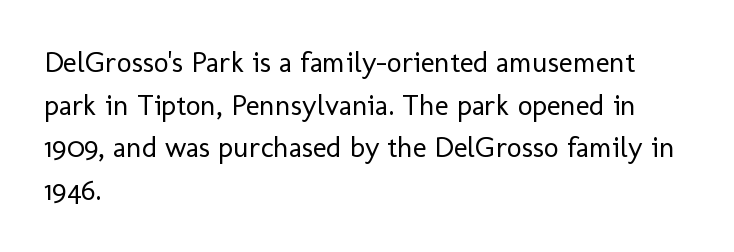
The specimen omits any rule beneath the text block's lines. This is sans-serif lettering, the kind often seen on screens and signage. Horizontally, the lines are justified to the leading edge only. Evenly set lines give the paragraph a standard silhouette. The specimen reads as upright at a glance. Stroke mass is kept to a normal reading level or below.
